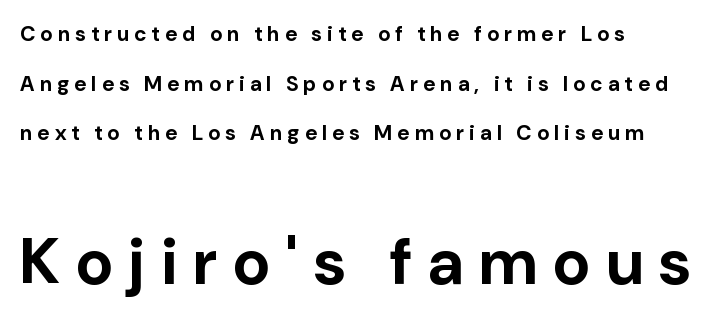
The image shows 64 px bold sans-serif type, upright; set left-aligned, loose line spacing (2.36x), unusually wide letter spacing (+0.25 em), not underlined; the second (bottom) block is 3.05x larger; low stroke contrast and a medium x-height.
